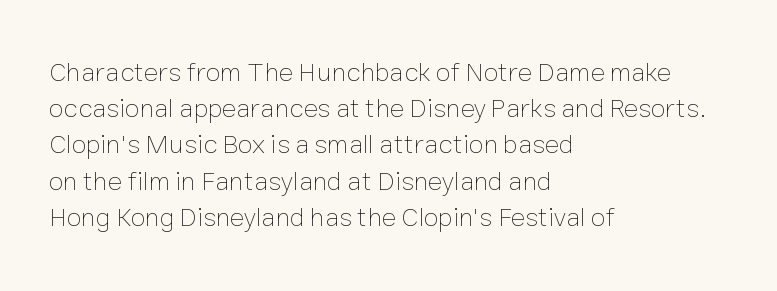
The image shows 27 px text type, upright; set left-aligned, normal line spacing (1.34x), normal letter spacing, not underlined.
